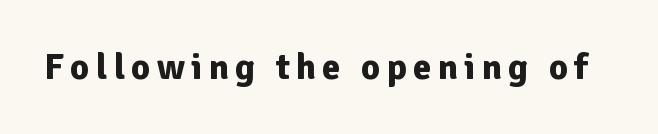
Every letter is thick-stroked: bold, no question. Vertical strokes here are truly vertical. Nope, no serifs anywhere on these letters. Do the characters align in a grid? No, the font is proportional.
